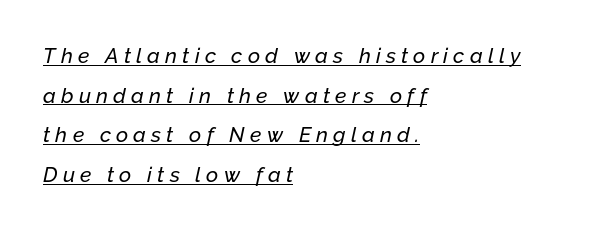
The type is letterspaced generously, with wide tracking. The lines in this sample share a left origin and differ only in where they stop. This is oblique type, the kind used for emphasis or titles. Notice how a bar underscores the lettering throughout.
